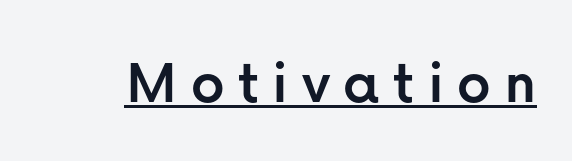
Q: Is the text italic (slanted)? A: No, it is upright.
Q: Is the typeface a serif or a sans-serif typeface? A: Sans-serif.
Q: Is the text underlined? A: Yes.
Q: Is the spacing between letters normal or unusually wide? A: Unusually wide.
Q: Width (condensed, normal, or wide)? A: Normal.
Q: Stroke contrast? A: Low.
Q: x-height? A: Medium.
Q: Monospaced? A: No.
